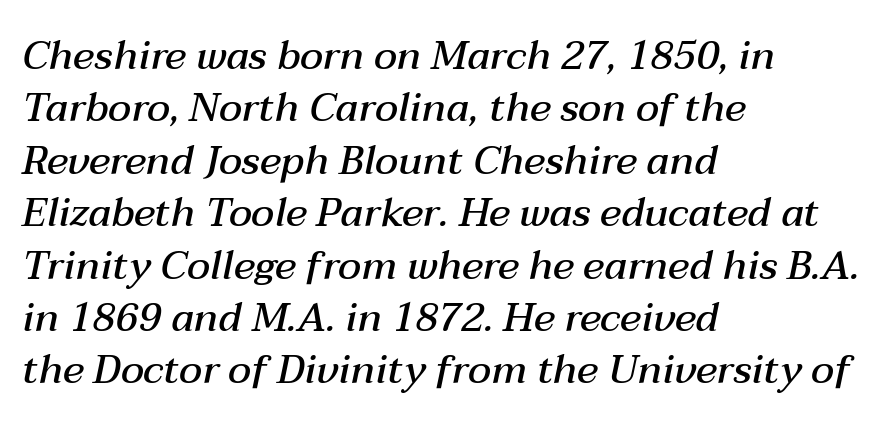
The image shows 40 px semibold type, italic (leaning right); set left-aligned, normal line spacing (1.31x), normal letter spacing, not underlined; medium stroke contrast and a medium x-height.
